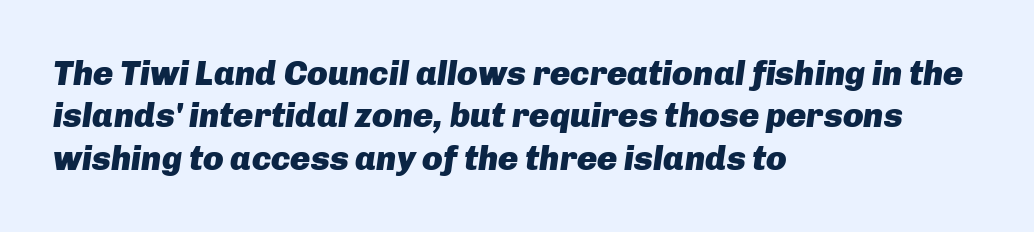
Q: Is the text bold? A: Yes.
Q: Is the text italic (slanted)? A: Yes, it leans right by about 8 degrees.
Q: Is the text underlined? A: No.
Q: How is the paragraph aligned? A: Left-aligned.
Q: Is the spacing between letters normal or unusually wide? A: Normal.
Q: Is the spacing between lines tight, normal or loose? A: Normal.
Q: Width (condensed, normal, or wide)? A: Normal.
Q: Stroke contrast? A: Low.
Q: x-height? A: Medium.
Q: Monospaced? A: No.
